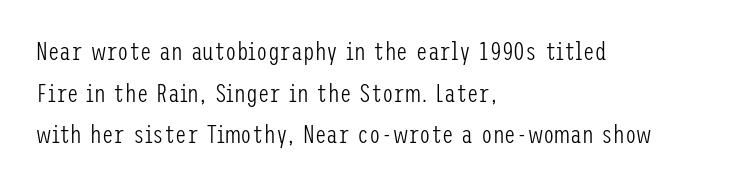
The image shows 26 px text type, upright; set left-aligned, normal line spacing (1.6x), normal letter spacing, not underlined.
